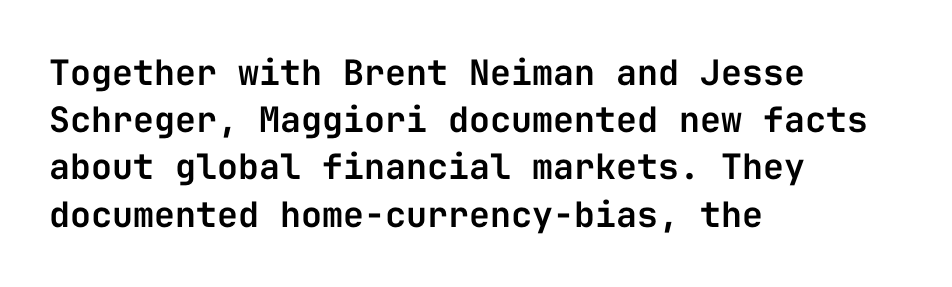
Letterform terminals end flat and unadorned throughout the passage. A clean baseline with only descenders dipping below it. Is this a fixed-width face? Yes — each glyph sits in an identical cell. What stands out about the letter spacing? Nothing — it is the standard amount.
